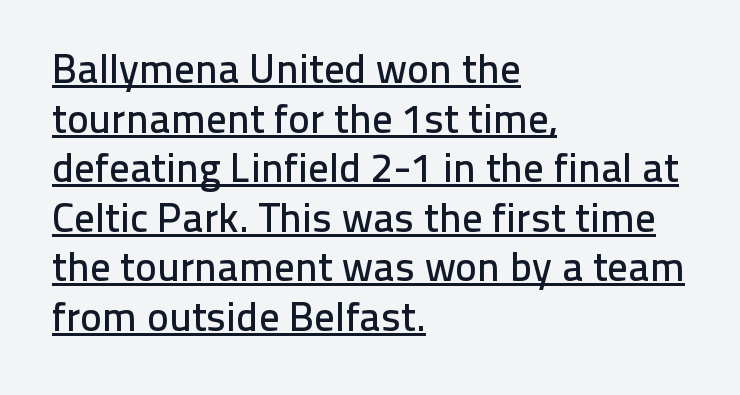
The image shows 41 px sans-serif type, upright; set left-aligned, line spacing 1.21x, normal letter spacing, underlined; low stroke contrast and a medium x-height.
